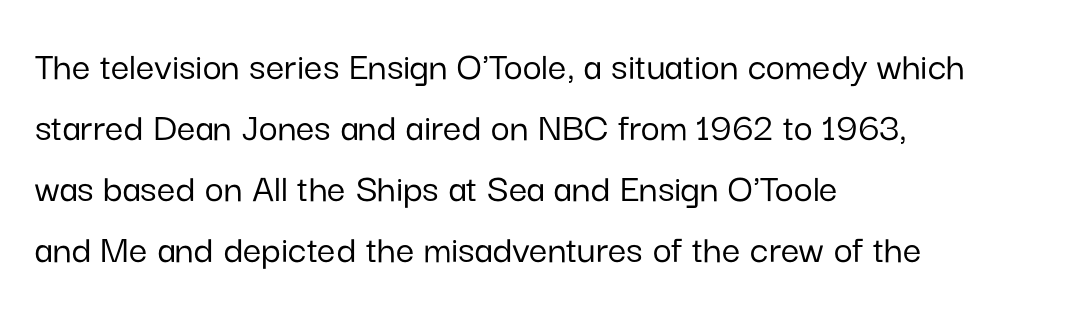
Q: Is the text italic (slanted)? A: No, it is upright.
Q: Is the typeface a serif or a sans-serif typeface? A: Sans-serif.
Q: Is the text underlined? A: No.
Q: How is the paragraph aligned? A: Left-aligned.
Q: Is the spacing between letters normal or unusually wide? A: Normal.
Q: Is the spacing between lines tight, normal or loose? A: Normal.
Q: Width (condensed, normal, or wide)? A: Normal.
Q: Stroke contrast? A: Low.
Q: x-height? A: Medium.
Q: Monospaced? A: No.
